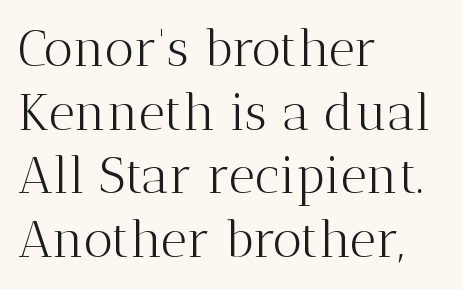
This rendering uses left alignment, leaving the right contour irregular. A light-to-regular cut is what we see here. The glyphs in this specimen are seriffed. Notice how the stems are strictly vertical — no italics here.
